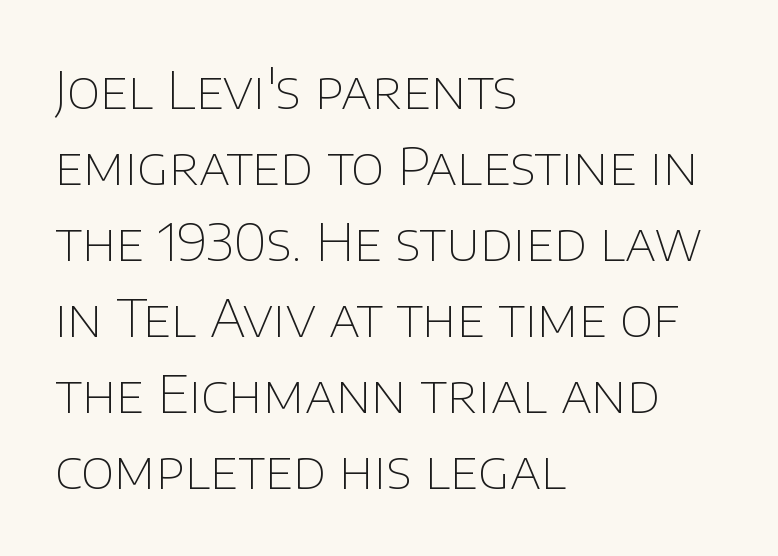
Q: Is the text bold? A: No.
Q: Is the text italic (slanted)? A: No, it is upright.
Q: Is the typeface a serif or a sans-serif typeface? A: Sans-serif.
Q: Is the text underlined? A: No.
Q: How is the paragraph aligned? A: Left-aligned.
Q: Is the spacing between letters normal or unusually wide? A: Normal.
Q: Is the spacing between lines tight, normal or loose? A: Normal.
Q: Width (condensed, normal, or wide)? A: Normal.
Q: Stroke contrast? A: Low.
Q: x-height? A: Large.
Q: Monospaced? A: No.
